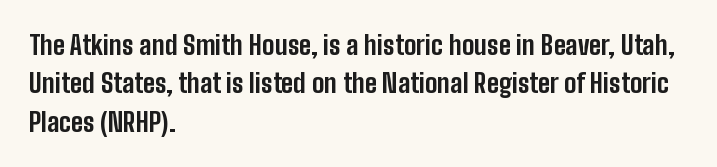
A typesetter would mark this as roman, not italic. Rule under the text: the space is simply empty. Layout note: lines flush left. The designer left line spacing at the default. What weight is shown? A full bold with thick strokes. This sample uses plain, unmodified letter spacing.
